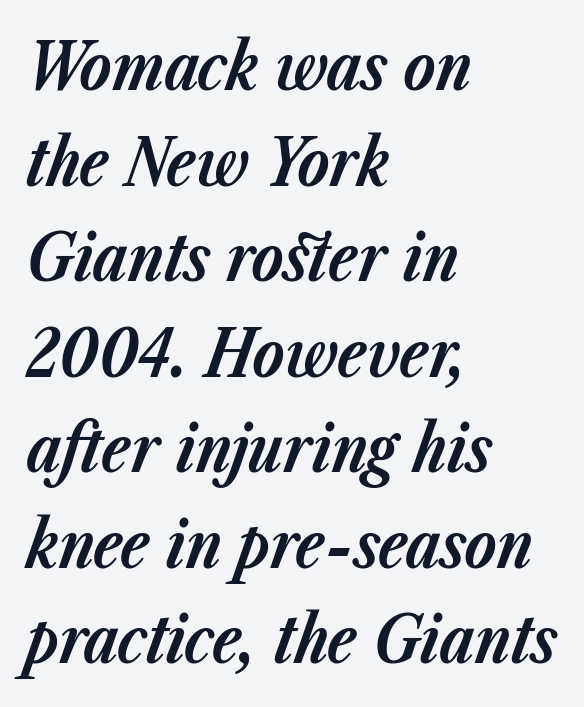
Q: Is the text bold? A: Yes.
Q: Is the text italic (slanted)? A: Yes, it leans right by about 23 degrees.
Q: Is the text underlined? A: No.
Q: How is the paragraph aligned? A: Left-aligned.
Q: Is the spacing between letters normal or unusually wide? A: Normal.
Q: Is the spacing between lines tight, normal or loose? A: Normal.
Q: Width (condensed, normal, or wide)? A: Normal.
Q: Stroke contrast? A: Low.
Q: x-height? A: Medium.
Q: Monospaced? A: No.
